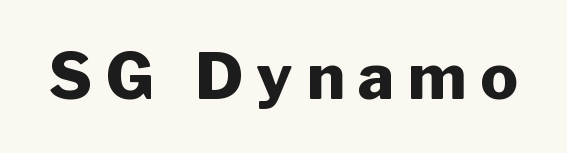
Italic? Not at all — the glyphs are vertical. Spacing verdict: proportional, widths tailored to each character. Notice how thick the strokes are: this is what a full bold looks like. Quick note: underline off.
